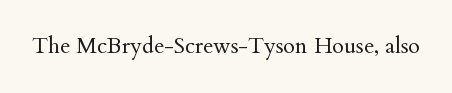
Q: Is the text bold? A: No.
Q: Is the text italic (slanted)? A: No, it is upright.
Q: Is the text underlined? A: No.
Q: Is the spacing between letters normal or unusually wide? A: Normal.
